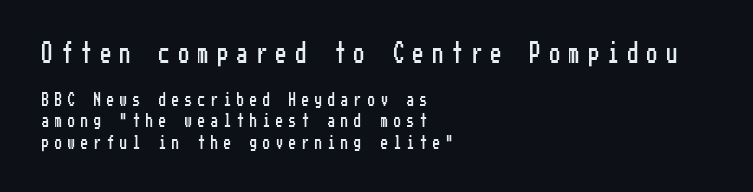
Reading top to bottom, the characters get smaller at the block break. Observe the wide spacing: letters keep a clear distance from each other. The string is rendered with underlining switched off. One glance says typical: line gaps are just what's usual. Where is the straight margin? On the left. The lettering holds an erect, upright posture throughout.
